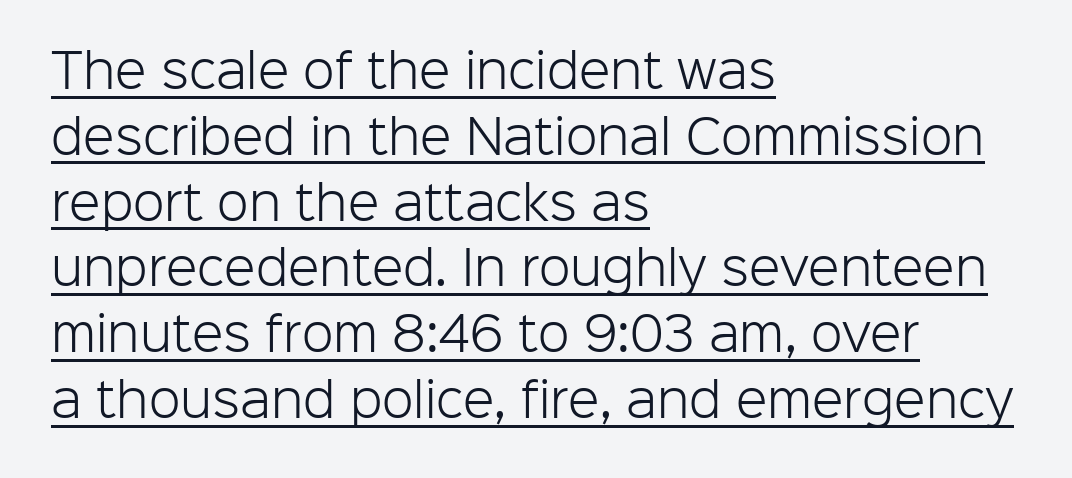
Q: Is the text bold? A: No.
Q: Is the text italic (slanted)? A: No, it is upright.
Q: Is the typeface a serif or a sans-serif typeface? A: Sans-serif.
Q: Is the text underlined? A: Yes.
Q: How is the paragraph aligned? A: Left-aligned.
Q: Is the spacing between letters normal or unusually wide? A: Normal.
Q: Is the spacing between lines tight, normal or loose? A: Normal.
Q: Width (condensed, normal, or wide)? A: Normal.
Q: Stroke contrast? A: Low.
Q: x-height? A: Medium.
Q: Monospaced? A: No.
